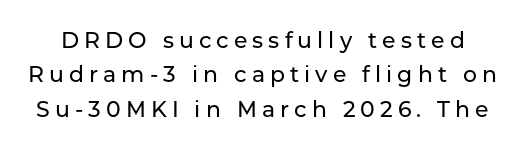
Q: Is the text italic (slanted)? A: No, it is upright.
Q: Is the text underlined? A: No.
Q: Is the spacing between letters normal or unusually wide? A: Unusually wide.
Q: Is the spacing between lines tight, normal or loose? A: Normal.
